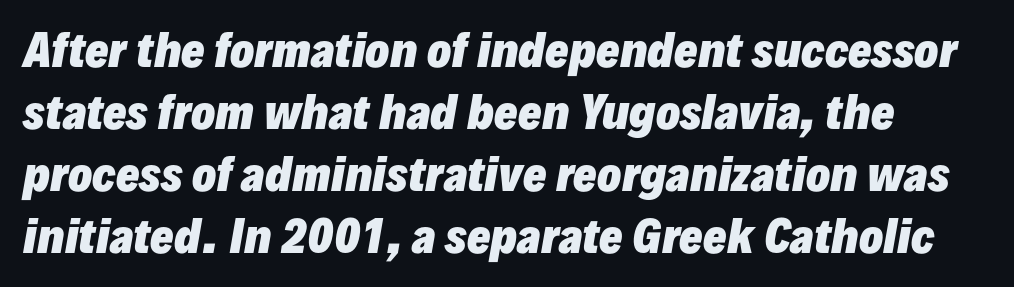
Q: Is the text bold? A: Yes.
Q: Is the text italic (slanted)? A: Yes, it leans right by about 10 degrees.
Q: Is the text underlined? A: No.
Q: How is the paragraph aligned? A: Left-aligned.
Q: Is the spacing between letters normal or unusually wide? A: Normal.
Q: Is the spacing between lines tight, normal or loose? A: Normal.
Q: Width (condensed, normal, or wide)? A: Normal.
Q: Stroke contrast? A: Low.
Q: x-height? A: Medium.
Q: Monospaced? A: No.
